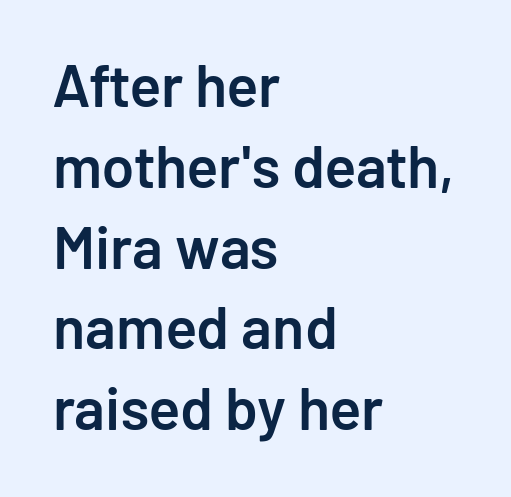
{"serif": "no", "italic": "no", "bold": "semi", "weight": "semibold", "width": "normal", "stroke_contrast": "low", "x_height": "medium", "monospaced": "no", "underline": "no", "align": "left", "line_spacing": "normal", "line_spacing_ratio": 1.37, "letter_spacing": "normal", "letter_spacing_em": 0.0, "glyph_px": 59}
